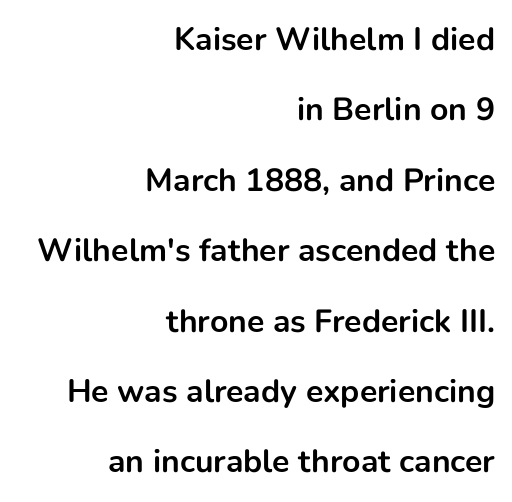
The space beneath each line is pristine and unruled. Notice how thick the strokes are: this is what a full bold looks like. Is the letter spacing exaggerated? No — it looks like the ordinary default. These lines are composed in type without serifs.
